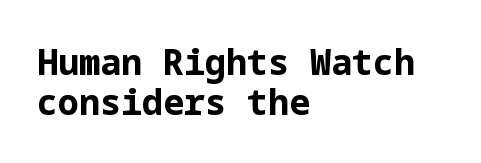
Q: Is the text bold? A: Yes.
Q: Is the text italic (slanted)? A: No, it is upright.
Q: Is the typeface a serif or a sans-serif typeface? A: Sans-serif.
Q: Is the text underlined? A: No.
Q: How is the paragraph aligned? A: Left-aligned.
Q: Is the spacing between letters normal or unusually wide? A: Normal.
Q: Is the spacing between lines tight, normal or loose? A: Tight.
Q: Width (condensed, normal, or wide)? A: Normal.
Q: Stroke contrast? A: Low.
Q: x-height? A: Medium.
